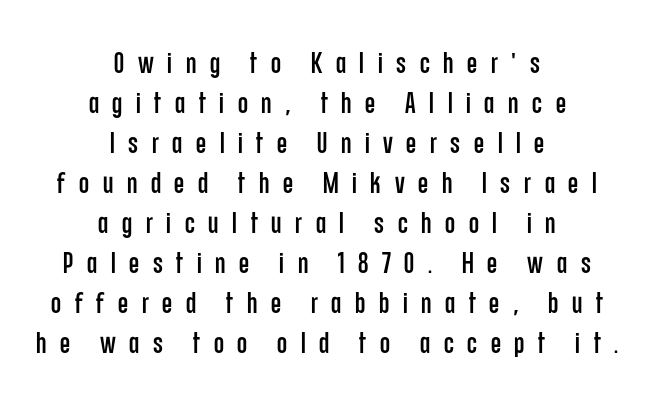
Alignment: centered. The specimen reads as upright at a glance. The glyphs in this specimen are sans serif. Proportional: the letters do not fall into vertical columns. A bare baseline throughout the passage.
